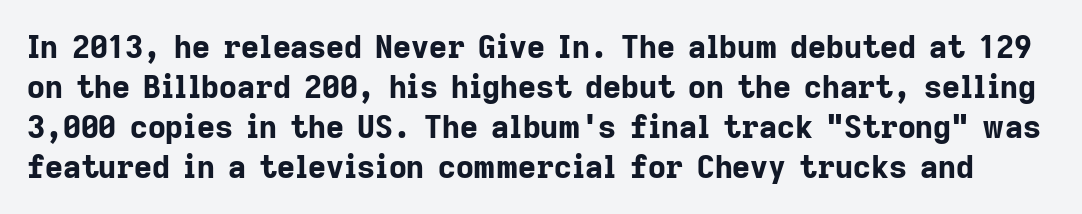
The letterforms sit shoulder to shoulder at normal distance. The strokes are fattened all the way to bold. Glance below the letters and you will spot only blank space. Each new line begins a customary step beneath the previous one. This sample has the flowing, uneven cadence of proportional lettering.
